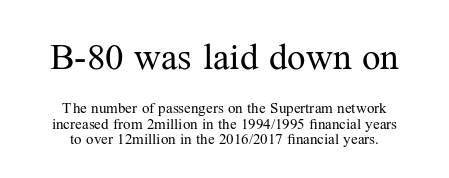
Q: Is the text bold? A: No.
Q: Is the text italic (slanted)? A: No, it is upright.
Q: Is the typeface a serif or a sans-serif typeface? A: Serif.
Q: Is the text underlined? A: No.
Q: How is the paragraph aligned? A: Centered.
Q: Is the spacing between letters normal or unusually wide? A: Normal.
Q: Is the spacing between lines tight, normal or loose? A: Tight.
Q: Which block of text is set in a larger size, the first (top) or the second (bottom)? A: The first (top) one.
Q: Width (condensed, normal, or wide)? A: Normal.
Q: Stroke contrast? A: Medium.
Q: x-height? A: Medium.
Q: Monospaced? A: No.
